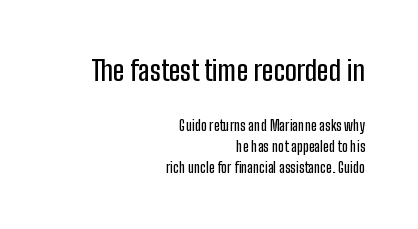
{"serif": "no", "italic": "no", "width": "condensed", "stroke_contrast": "low", "x_height": "medium", "monospaced": "no", "underline": "no", "align": "right", "line_spacing": "normal", "line_spacing_ratio": 1.49, "letter_spacing": "normal", "letter_spacing_em": 0.0, "larger_block": "first", "size_ratio": 2.0, "glyph_px": 28}
